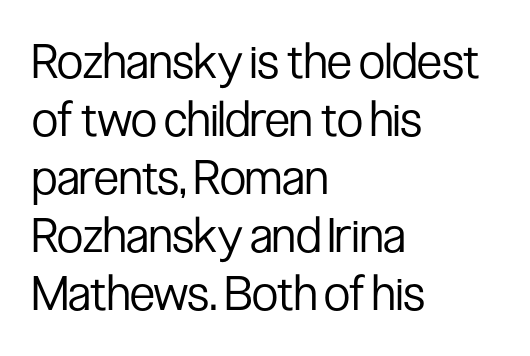
{"serif": "no", "italic": "no", "bold": "no", "weight": "regular", "width": "condensed", "stroke_contrast": "low", "x_height": "medium", "monospaced": "no", "underline": "no", "align": "left", "line_spacing_ratio": 1.21, "letter_spacing": "normal", "letter_spacing_em": 0.0, "glyph_px": 48}
